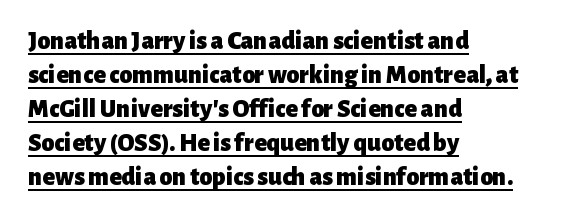
Vertically, the passage feels balanced, rows spaced as you'd expect. Is there any slant? The stems are plumb. A rule runs beneath these lines of type. These lines are set flush left with a ragged right edge. A dark, heavy texture on the line: the type is bold. The passage shown has conventional tracking throughout.
